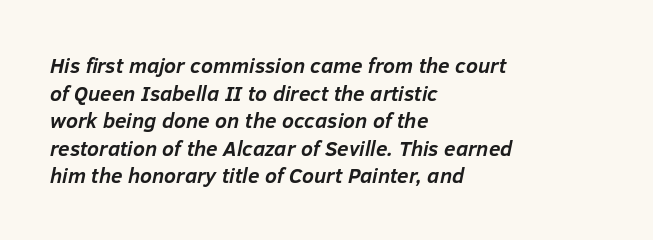
Q: Is the text bold? A: Yes.
Q: Is the text italic (slanted)? A: Yes, it leans right by about 12 degrees.
Q: Is the text underlined? A: No.
Q: How is the paragraph aligned? A: Left-aligned.
Q: Is the spacing between letters normal or unusually wide? A: Normal.
Q: Is the spacing between lines tight, normal or loose? A: Normal.
